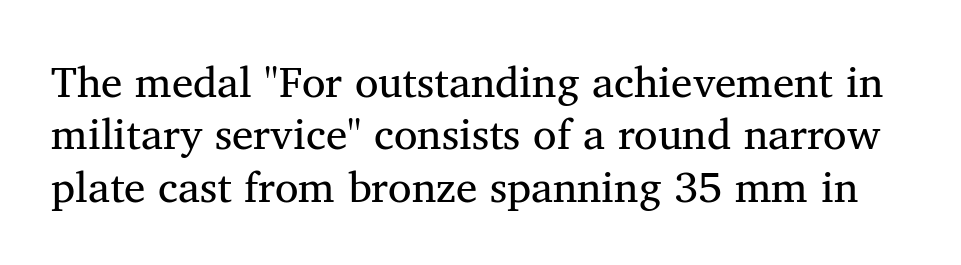
Q: Is the text bold? A: No.
Q: Is the typeface a serif or a sans-serif typeface? A: Serif.
Q: Is the text underlined? A: No.
Q: Is the spacing between letters normal or unusually wide? A: Normal.
Q: Width (condensed, normal, or wide)? A: Normal.
Q: Stroke contrast? A: Medium.
Q: x-height? A: Medium.
Q: Monospaced? A: No.
